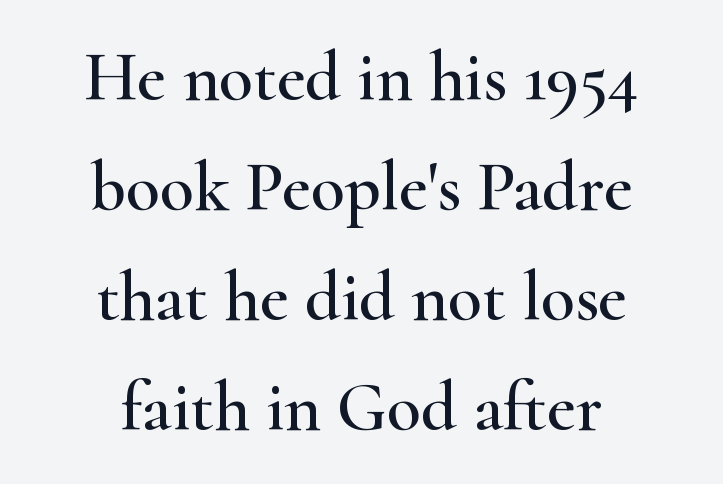
{"serif": "yes", "italic": "no", "width": "wide", "stroke_contrast": "high", "x_height": "small", "monospaced": "no", "underline": "no", "align": "center", "line_spacing": "normal", "line_spacing_ratio": 1.57, "letter_spacing": "normal", "letter_spacing_em": 0.0, "glyph_px": 70}
